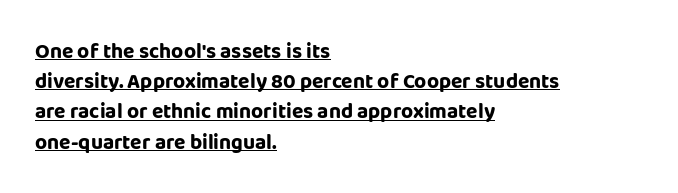
The image shows 21 px bold type, upright; set left-aligned, normal line spacing (1.44x), normal letter spacing, underlined.
